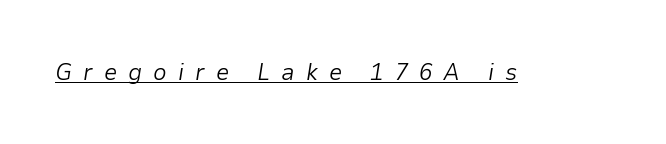
Q: Is the text bold? A: No.
Q: Is the text italic (slanted)? A: Yes, it leans right by about 9 degrees.
Q: Is the text underlined? A: Yes.
Q: Is the spacing between letters normal or unusually wide? A: Unusually wide.
